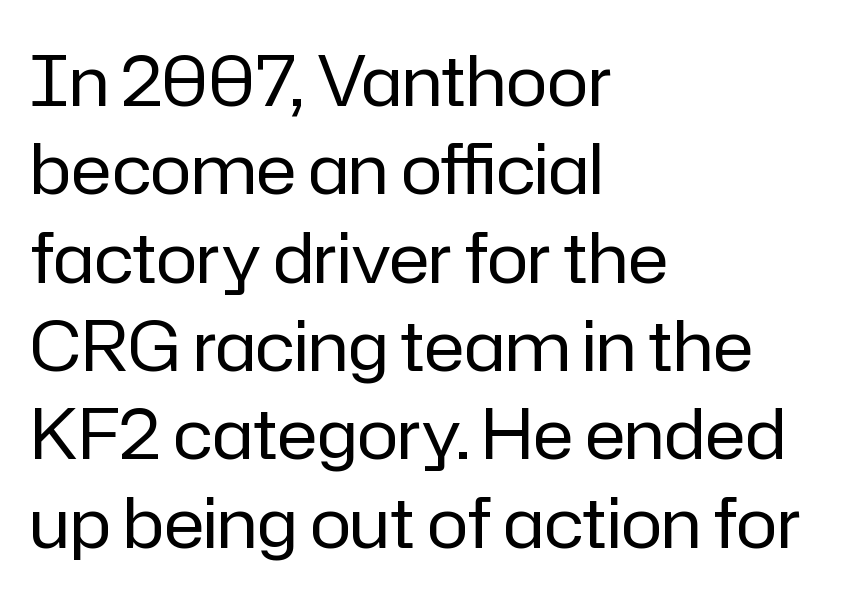
Looks like regular typesetting: each glyph gets only the width it needs. All the whitespace from short lines collects on the right. Quick note: not italic, upright. Characters follow at the spacing the type designer built in. These lines sit exactly where default settings would place them. The foot of each line stays bare and open.
